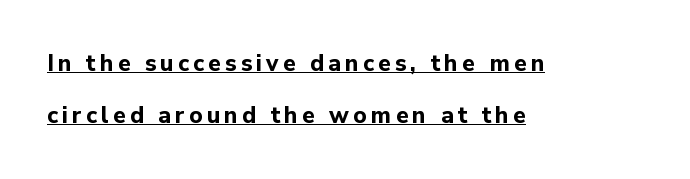
The image shows 23 px bold type, upright; set left-aligned, loose line spacing (2.24x), underlined.
